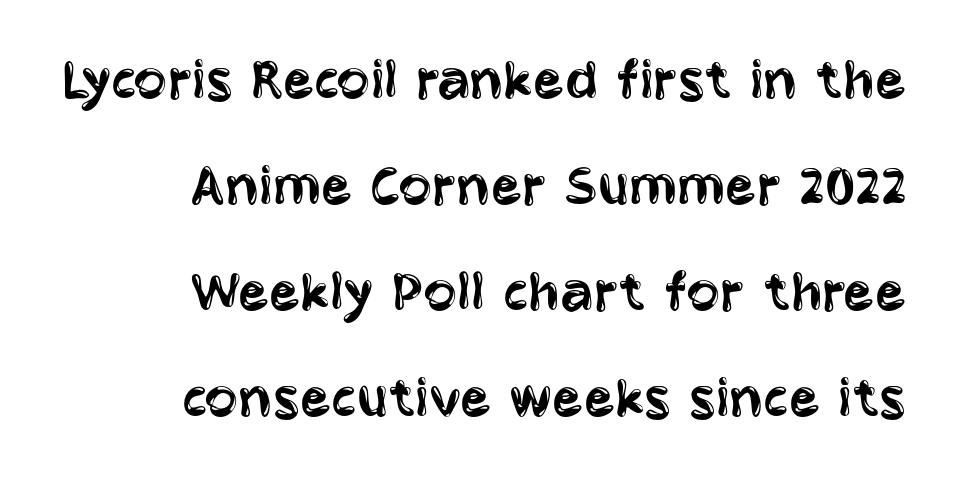
The image shows 62 px regular-weight, condensed sans-serif type, upright; set right-aligned, line spacing 1.71x, normal letter spacing, not underlined; low stroke contrast and a large x-height.
